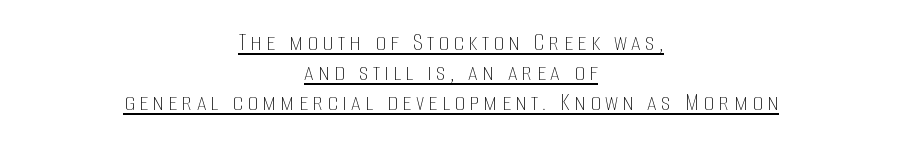
The image shows 27 px text type, upright; set centered, tight line spacing (1.11x), underlined.
